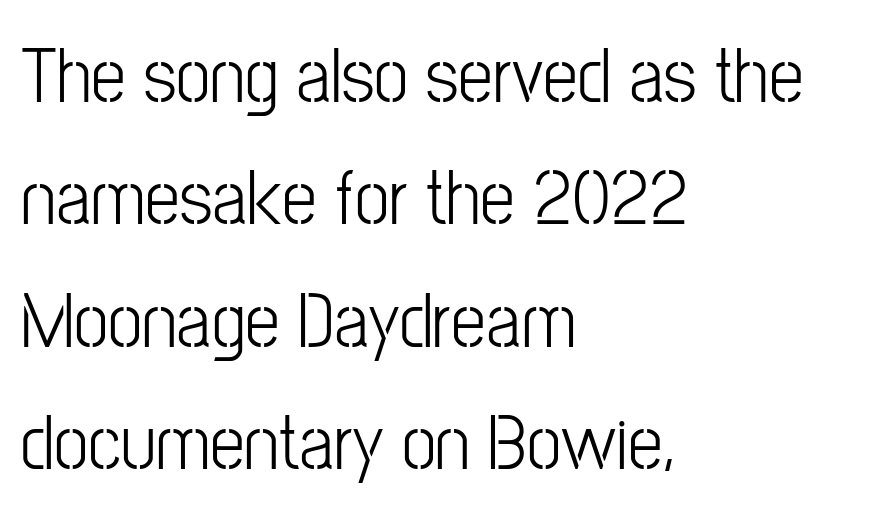
Unlike a traditional serif, this face leaves its strokes unadorned. Is the block centered? No — it sits flush against the left margin. Look at the tracking — it's just the regular setting, nothing added. This rendering features lettering with no underline. The rows are spaced the way most documents space them. Character widths vary here, with narrow letters taking less room than wide ones.
